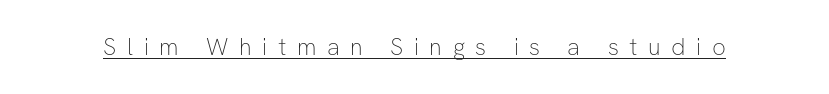
{"italic": "no", "bold": "no", "underline": "yes", "letter_spacing": "wide", "letter_spacing_em": 0.44, "glyph_px": 24}
